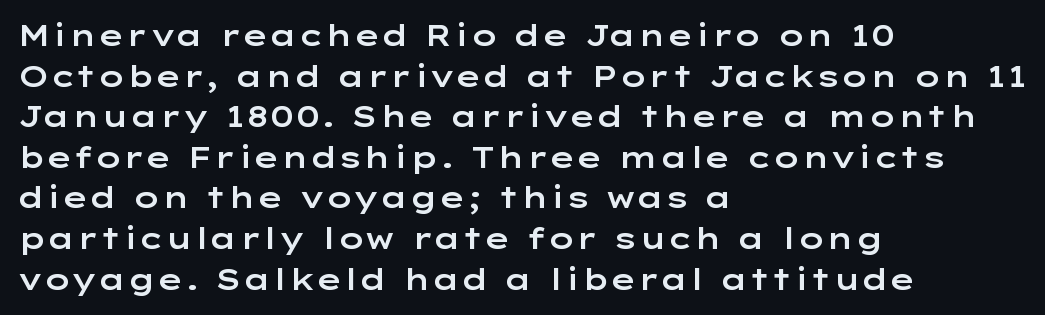
{"serif": "no", "italic": "no", "width": "wide", "stroke_contrast": "low", "x_height": "medium", "monospaced": "no", "underline": "no", "align": "left", "line_spacing": "normal", "line_spacing_ratio": 1.4, "letter_spacing": "normal", "letter_spacing_em": 0.0, "glyph_px": 29}
